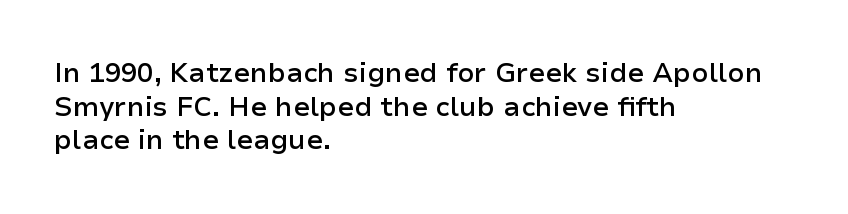
Q: Is the text bold? A: Semi-bold.
Q: Is the text italic (slanted)? A: No, it is upright.
Q: Is the text underlined? A: No.
Q: How is the paragraph aligned? A: Left-aligned.
Q: Is the spacing between letters normal or unusually wide? A: Normal.
Q: Is the spacing between lines tight, normal or loose? A: Normal.
